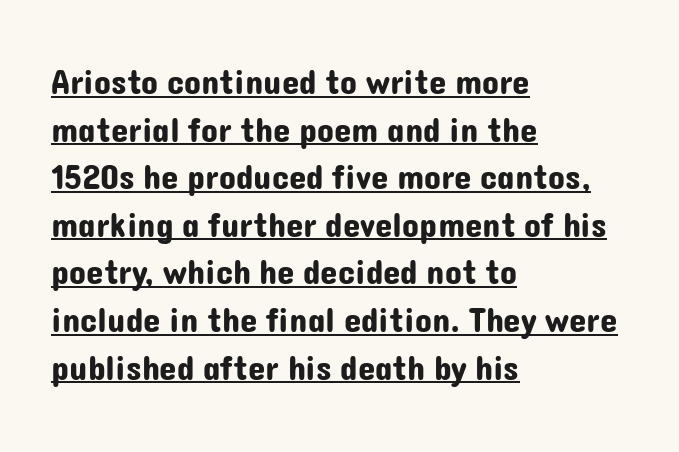
The image shows 35 px sans-serif type, upright; set left-aligned, normal line spacing (1.36x), normal letter spacing, underlined; low stroke contrast and a medium x-height.
